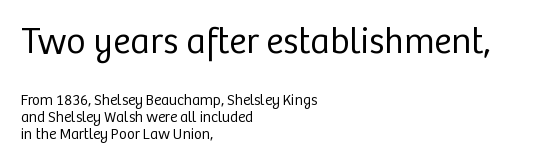
{"serif": "no", "italic": "no", "bold": "no", "weight": "regular", "width": "normal", "stroke_contrast": "low", "x_height": "medium", "monospaced": "no", "underline": "no", "align": "left", "line_spacing": "tight", "line_spacing_ratio": 1.13, "letter_spacing": "normal", "letter_spacing_em": 0.0, "larger_block": "first", "size_ratio": 2.47, "glyph_px": 37}
